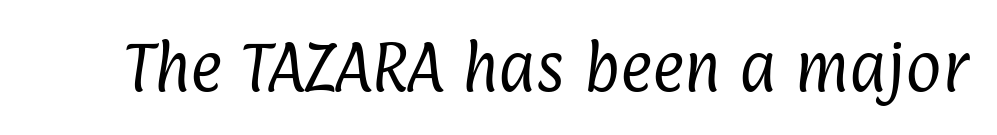
This sample uses plain, unmodified letter spacing. Clear beneath every line of the passage. The typesetting does not lean heavy: it is not bold. No feet cap the strokes, marking this as sans-serif type. Spacing verdict: proportional, widths tailored to each character.
